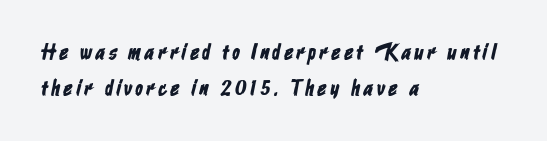
{"underline": "no", "align": "left", "line_spacing": "normal", "line_spacing_ratio": 1.63, "glyph_px": 22}
